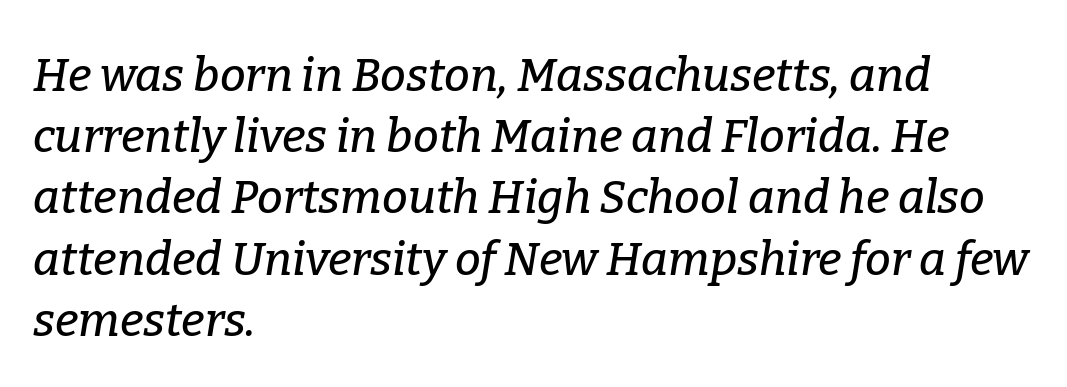
Evenly set lines give the paragraph a standard silhouette. Typeset ragged right — the left edge is the straight one. Classification — serif. Clear beneath every line of the passage. Posture: slanted. Is this a fixed-width face? No — the glyphs have proportional, varying widths.
